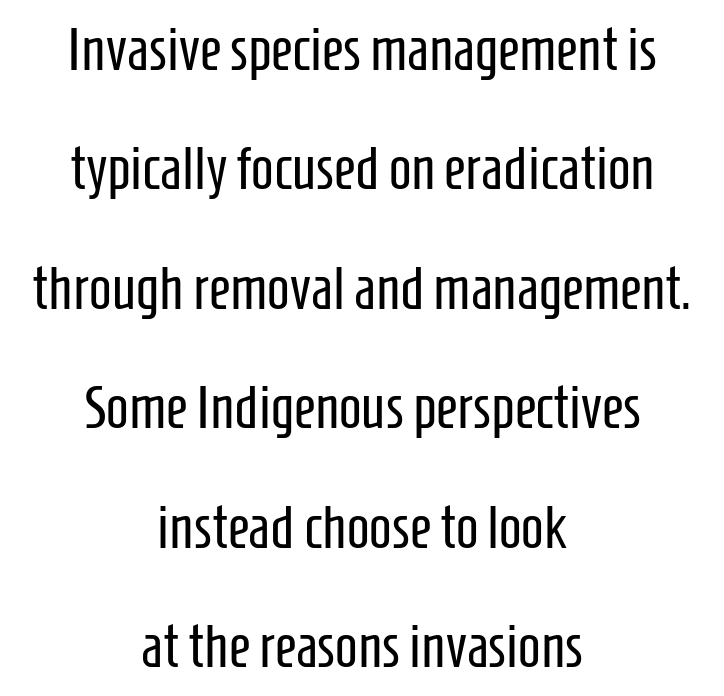
Honestly, the letter spacing is just normal — you wouldn't notice it. No italicization has been applied; the sample stays upright. Serifs: no, the terminals of the letterforms are clean. You could fit nearly another row in the gap between these rows. The foot of each line stays bare and open. Spacing verdict: proportional, widths tailored to each character.
